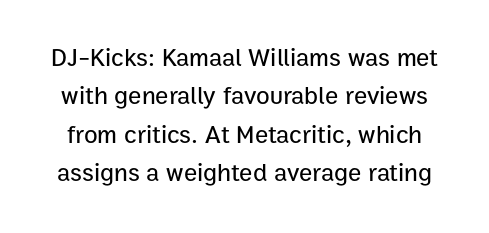
The image shows 25 px text type, upright; set normal line spacing (1.54x), normal letter spacing, not underlined.
